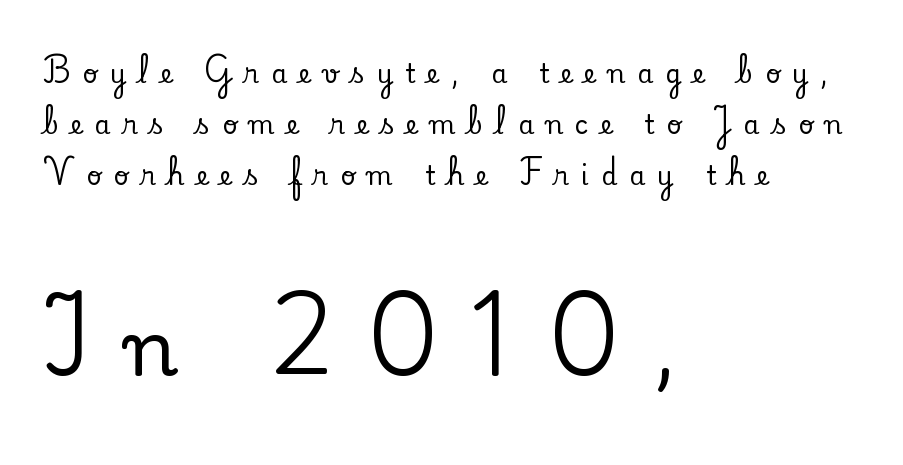
The image shows 77 px serif type, upright; set left-aligned, loose line spacing (1.96x), unusually wide letter spacing (+0.46 em), not underlined; the second (bottom) block is 2.96x larger; low stroke contrast and a small x-height.
